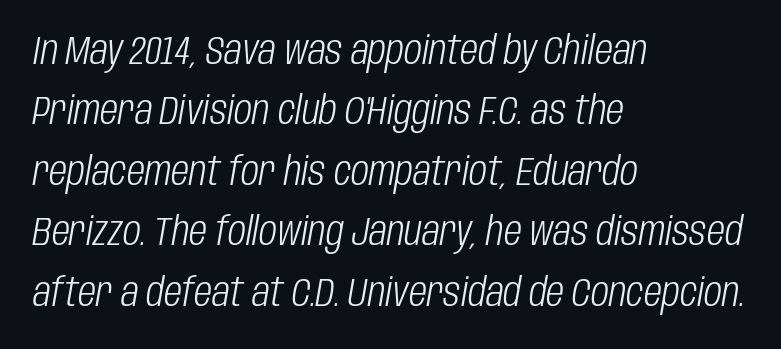
Unmarked baselines from the first word to the last. Words appear dense and cohesive because spacing is normal. The weight tops out at a normal text grade. Posture: slanted.
